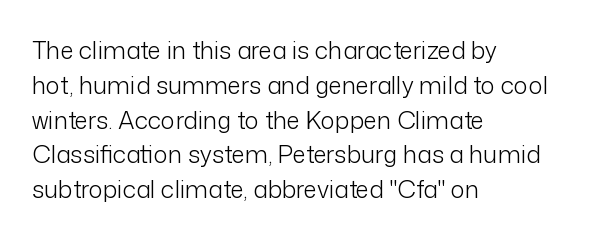
{"italic": "no", "bold": "no", "underline": "no", "align": "left", "line_spacing": "normal", "line_spacing_ratio": 1.45, "letter_spacing": "normal", "letter_spacing_em": 0.0, "glyph_px": 24}
